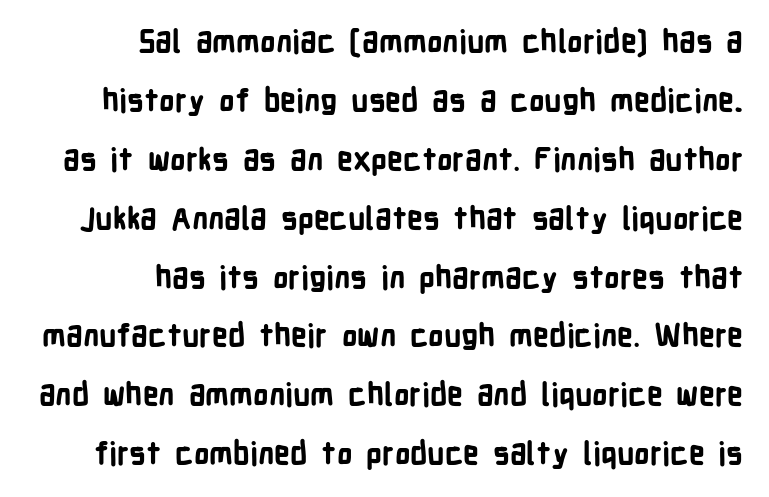
Q: Is the text bold? A: Yes.
Q: Is the text italic (slanted)? A: No, it is upright.
Q: Is the typeface a serif or a sans-serif typeface? A: Sans-serif.
Q: Is the text underlined? A: No.
Q: How is the paragraph aligned? A: Right-aligned.
Q: Is the spacing between letters normal or unusually wide? A: Normal.
Q: Is the spacing between lines tight, normal or loose? A: Loose.
Q: Width (condensed, normal, or wide)? A: Condensed.
Q: Stroke contrast? A: Low.
Q: x-height? A: Medium.
Q: Monospaced? A: No.
